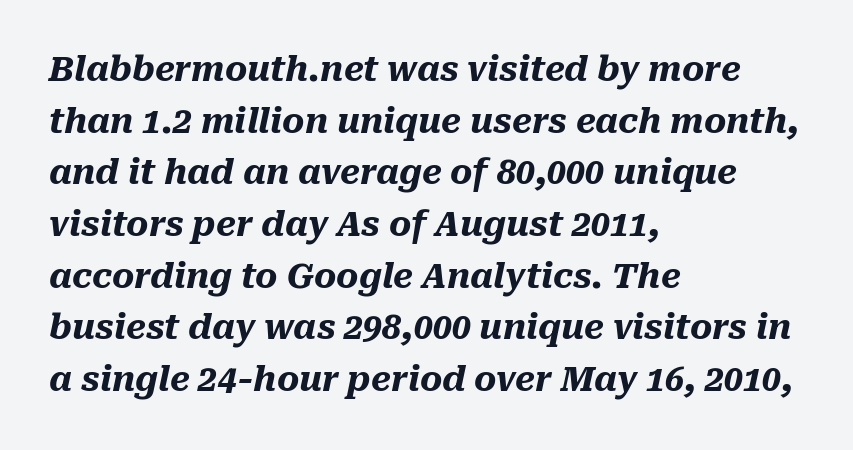
The image shows 34 px heavy type, italic (leaning right); set left-aligned, normal line spacing (1.52x), normal letter spacing, not underlined; medium stroke contrast and a medium x-height.
